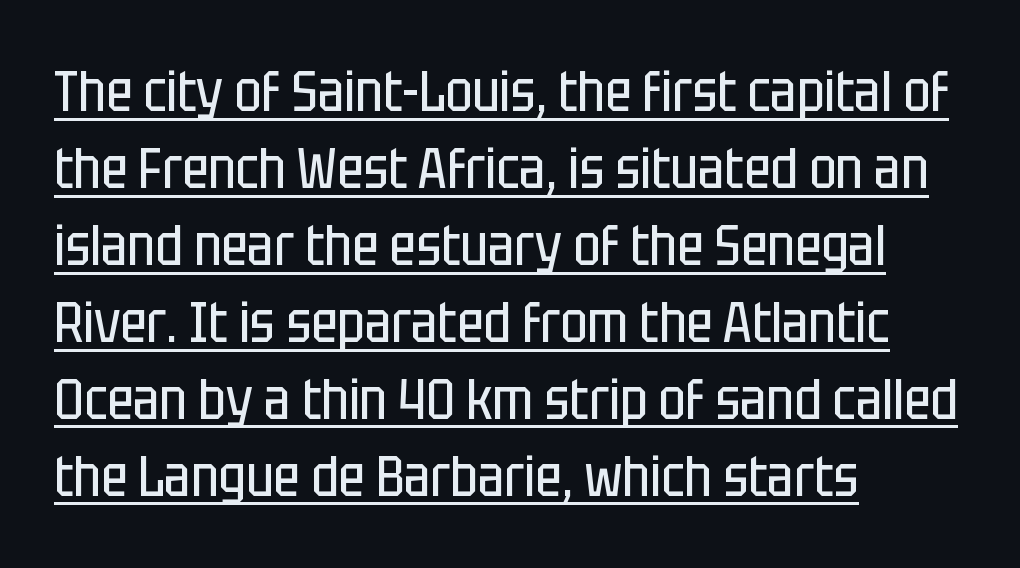
The image shows 57 px regular-weight, condensed sans-serif type, upright; set left-aligned, normal line spacing (1.35x), normal letter spacing, underlined; low stroke contrast and a large x-height.
